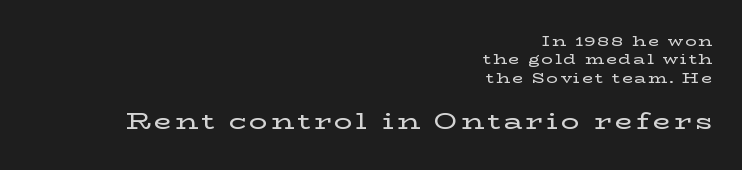
{"italic": "no", "underline": "no", "align": "right", "line_spacing": "normal", "line_spacing_ratio": 1.31, "larger_block": "second", "size_ratio": 1.64, "glyph_px": 23}
